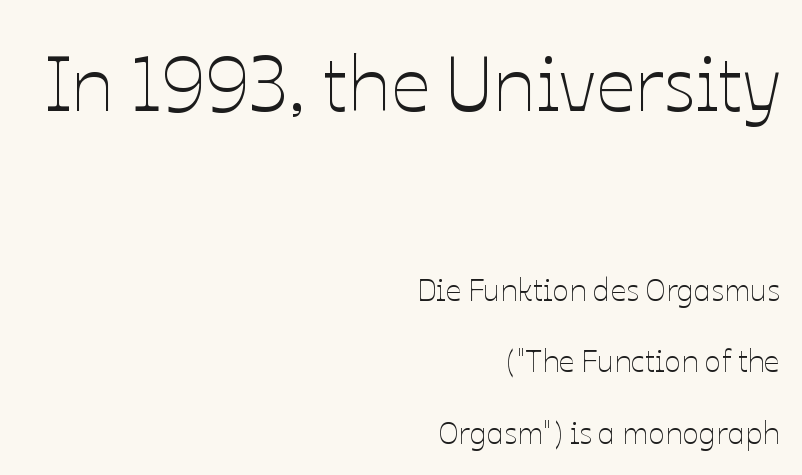
The image shows 78 px thin type, upright; set right-aligned, loose line spacing (2.31x), normal letter spacing, not underlined; the first (top) block is 2.52x larger; low stroke contrast and a medium x-height.
